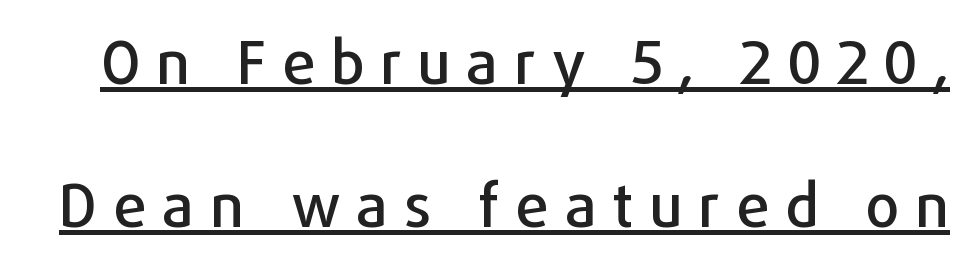
The image shows 60 px sans-serif type, upright; set loose line spacing (2.38x), unusually wide letter spacing (+0.26 em), underlined; low stroke contrast and a medium x-height.
